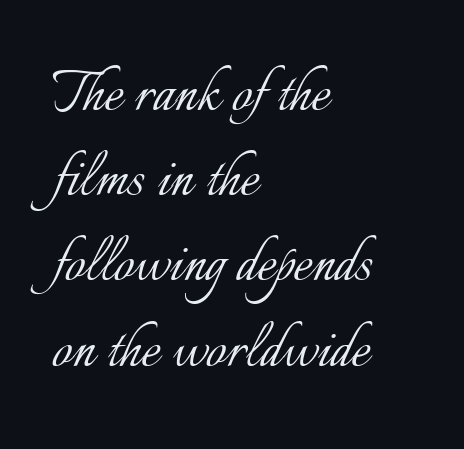
Q: Is the text bold? A: No.
Q: Is the text italic (slanted)? A: Yes.
Q: Is the text underlined? A: No.
Q: How is the paragraph aligned? A: Left-aligned.
Q: Is the spacing between letters normal or unusually wide? A: Normal.
Q: Width (condensed, normal, or wide)? A: Normal.
Q: Stroke contrast? A: Low.
Q: x-height? A: Small.
Q: Monospaced? A: No.
